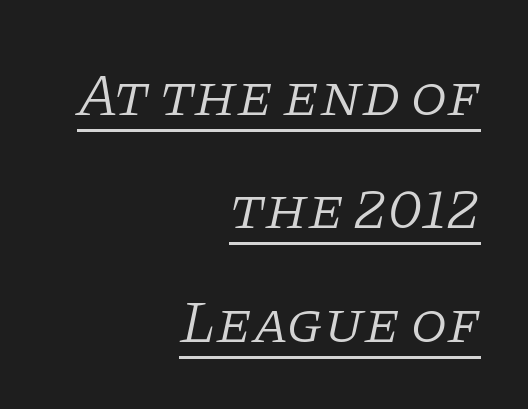
{"serif": "yes", "italic": "yes", "lean": "right", "slant_degrees": 11, "bold": "no", "weight": "light", "width": "normal", "stroke_contrast": "low", "x_height": "large", "monospaced": "no", "underline": "yes", "align": "right", "line_spacing_ratio": 1.89, "letter_spacing": "normal", "letter_spacing_em": 0.0, "glyph_px": 60}
